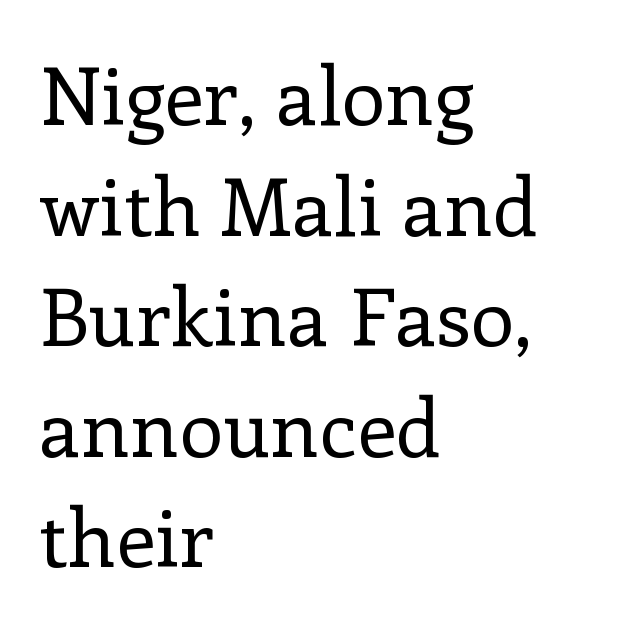
The setting favours the left margin, as ordinary paragraphs usually do. You can tell it's not italic because the verticals are truly vertical. The typesetting does not lean heavy: it is not bold. Varying glyph widths throughout — classic text-font behaviour. Observe the ordinary spacing: letters are neighbours, not strangers. Underlining? Definitely not there.
